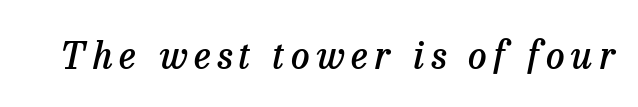
The image shows 37 px semibold serif type, italic (leaning right); set not underlined; low stroke contrast and a medium x-height.
